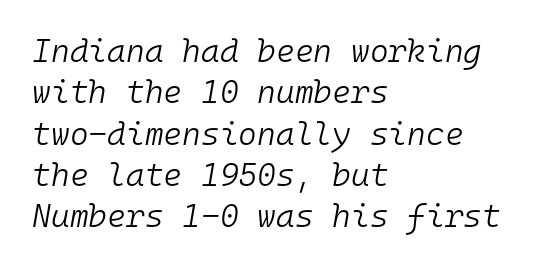
{"italic": "yes", "lean": "right", "slant_degrees": 10, "bold": "no", "weight": "light", "width": "normal", "stroke_contrast": "low", "x_height": "medium", "monospaced": "yes", "underline": "no", "align": "left", "line_spacing": "normal", "line_spacing_ratio": 1.29, "letter_spacing": "normal", "letter_spacing_em": 0.0, "glyph_px": 32}
